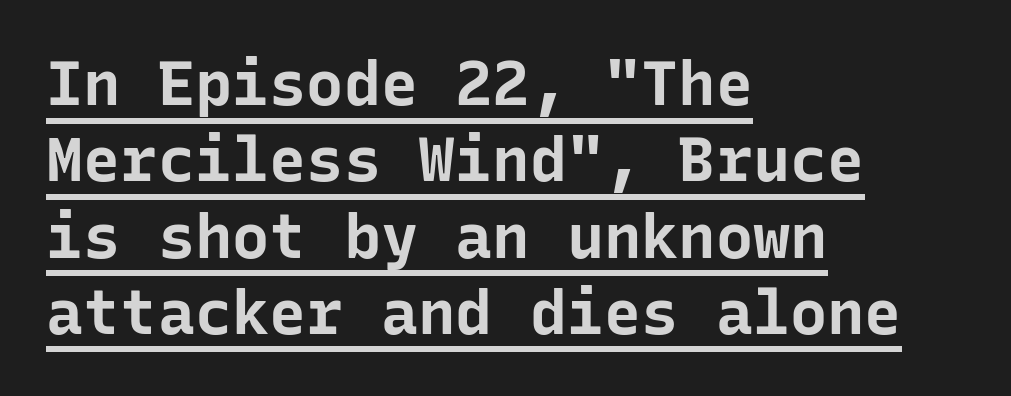
No italicization has been applied; the sample stays upright. Letter spacing: default. Caption: multi-line text, flush left, ragged right. The letters march in equal steps, a hallmark of fixed-pitch type.
